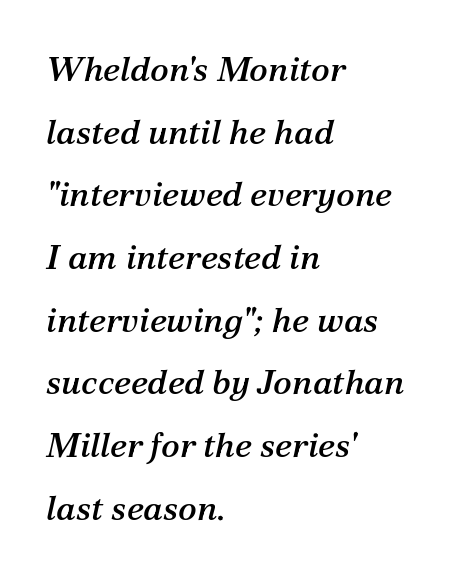
{"serif": "yes", "italic": "yes", "lean": "right", "slant_degrees": 12, "width": "normal", "stroke_contrast": "medium", "x_height": "medium", "monospaced": "no", "underline": "no", "align": "left", "line_spacing_ratio": 1.79, "letter_spacing": "normal", "letter_spacing_em": 0.0, "glyph_px": 35}
